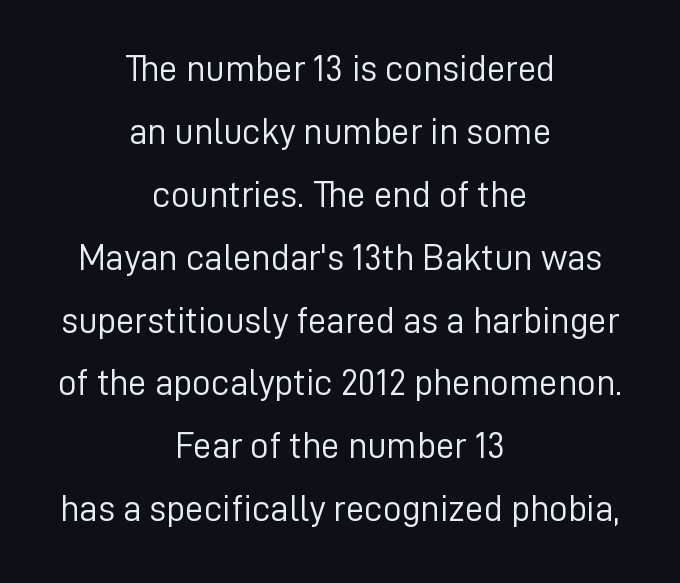
The image shows 37 px light sans-serif type, upright; set centered, normal line spacing (1.7x), normal letter spacing, not underlined; low stroke contrast and a medium x-height.
